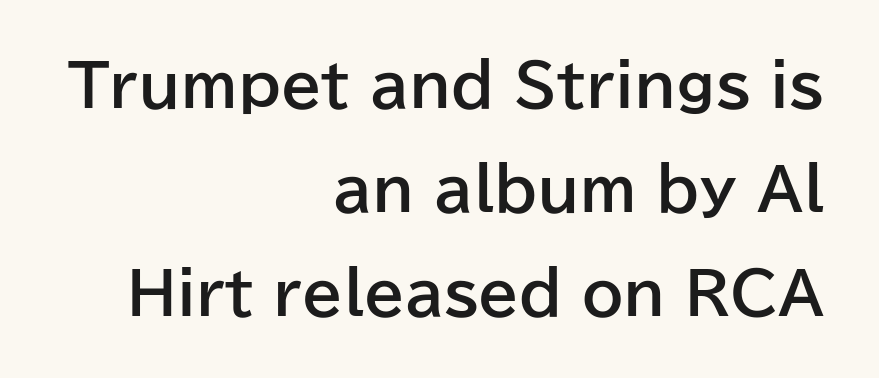
Q: Is the text bold? A: Yes.
Q: Is the text italic (slanted)? A: No, it is upright.
Q: Is the typeface a serif or a sans-serif typeface? A: Sans-serif.
Q: Is the text underlined? A: No.
Q: How is the paragraph aligned? A: Right-aligned.
Q: Is the spacing between letters normal or unusually wide? A: Normal.
Q: Width (condensed, normal, or wide)? A: Normal.
Q: Stroke contrast? A: Low.
Q: x-height? A: Medium.
Q: Monospaced? A: No.
